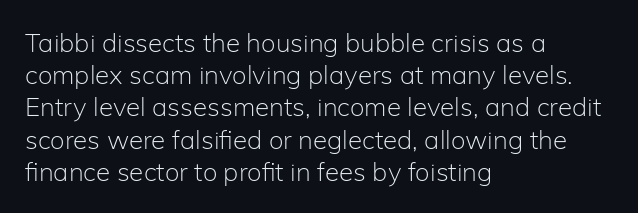
The image shows 26 px text type, upright; set left-aligned, line spacing 1.24x, normal letter spacing, not underlined.
